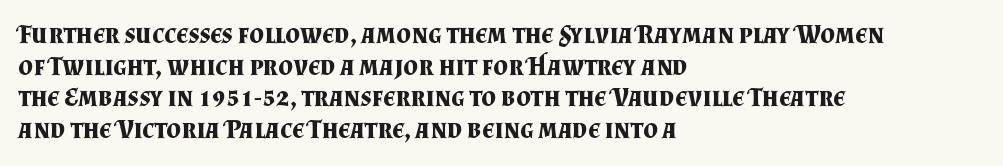
{"italic": "no", "bold": "yes", "underline": "no", "align": "left", "line_spacing_ratio": 1.22, "letter_spacing": "normal", "letter_spacing_em": 0.0, "glyph_px": 26}
